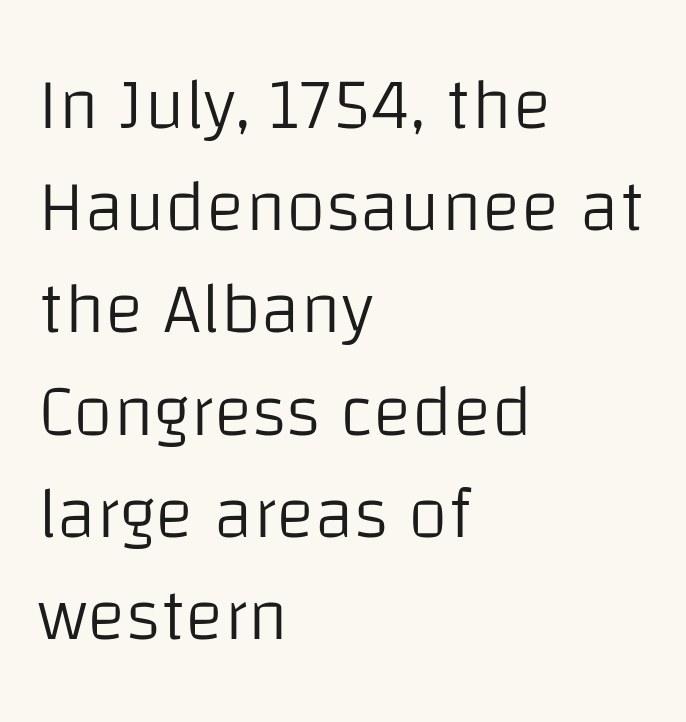
The image shows 73 px light sans-serif type, upright; set left-aligned, normal line spacing (1.4x), normal letter spacing, not underlined; low stroke contrast and a large x-height.
